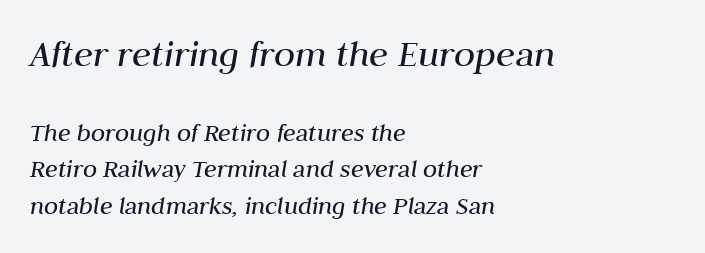
Q: Is the text bold? A: No.
Q: Is the text italic (slanted)? A: Yes, it leans right by about 10 degrees.
Q: Is the text underlined? A: No.
Q: How is the paragraph aligned? A: Left-aligned.
Q: Is the spacing between letters normal or unusually wide? A: Normal.
Q: Is the spacing between lines tight, normal or loose? A: Normal.
Q: Which block of text is set in a larger size, the first (top) or the second (bottom)? A: The first (top) one.
Q: Width (condensed, normal, or wide)? A: Normal.
Q: Stroke contrast? A: Medium.
Q: x-height? A: Medium.
Q: Monospaced? A: No.
